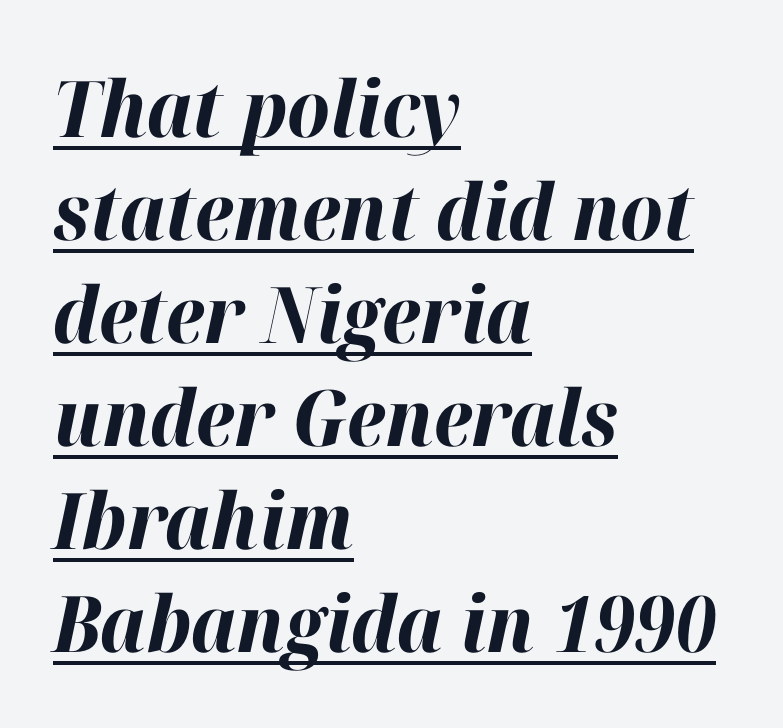
The image shows 78 px bold type, italic (leaning right); set left-aligned, normal line spacing (1.32x), normal letter spacing, underlined; high stroke contrast and a medium x-height.
